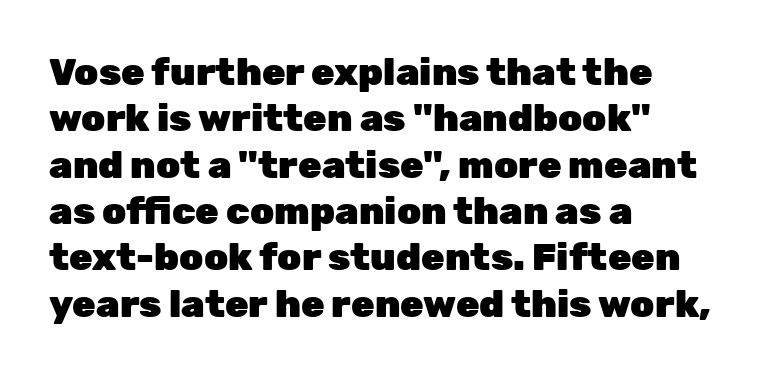
The image shows 38 px heavy sans-serif type, upright; set left-aligned, line spacing 1.22x, normal letter spacing, not underlined; low stroke contrast and a medium x-height.
